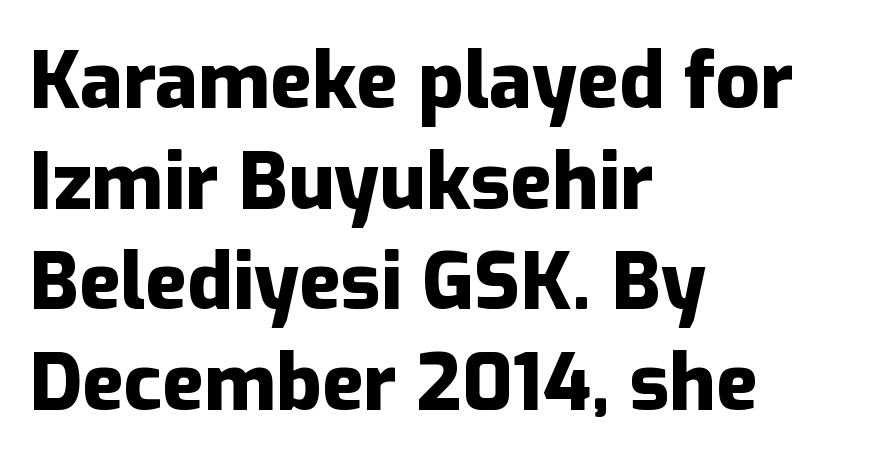
{"serif": "no", "italic": "no", "bold": "yes", "weight": "heavy", "width": "normal", "stroke_contrast": "low", "x_height": "medium", "monospaced": "no", "underline": "no", "align": "left", "line_spacing": "normal", "line_spacing_ratio": 1.29, "letter_spacing": "normal", "letter_spacing_em": 0.0, "glyph_px": 78}
